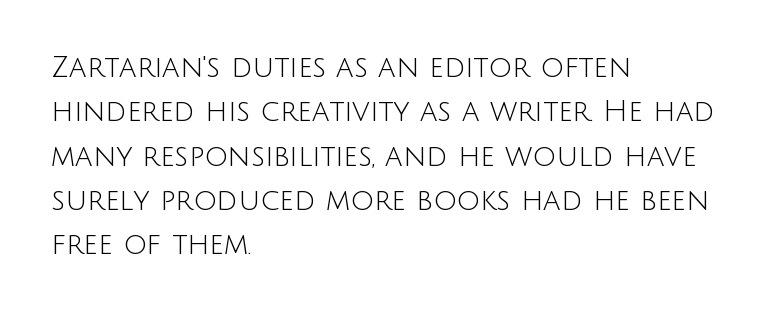
This sample keeps an unexceptional amount of space between lines. The letters advance in unequal steps, a hallmark of proportional type. Stem width sits at or under what a default text font uses. Every character sits straight up, as roman type does. The lines are quadded left. Examine the stroke ends and you'll find no serifs.
